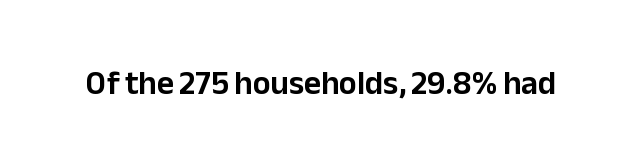
The image shows 33 px sans-serif type, upright; set normal letter spacing, not underlined; low stroke contrast and a medium x-height.
